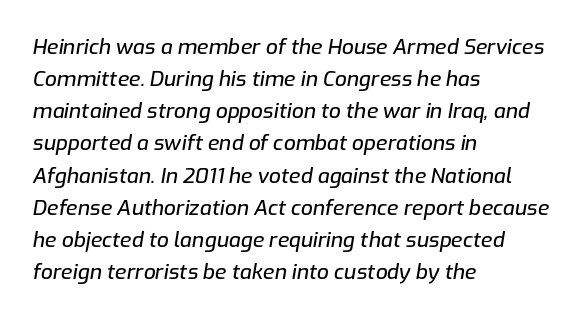
In CSS terms this would be text-align: left. Slanted lettering throughout. Quick note: underline off. Evenly set lines give the paragraph a standard silhouette. This rendering leaves character spacing at its baseline value.
